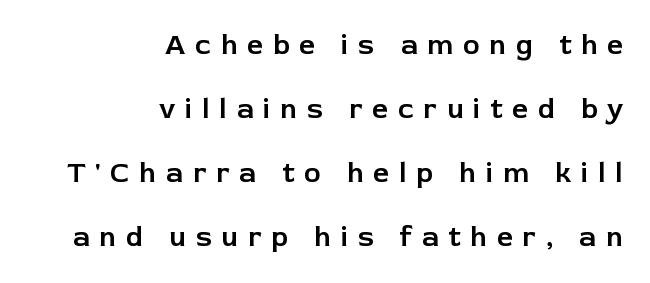
The image shows 28 px sans-serif type, upright; set right-aligned, loose line spacing (2.29x), unusually wide letter spacing (+0.35 em), not underlined; low stroke contrast and a medium x-height.
